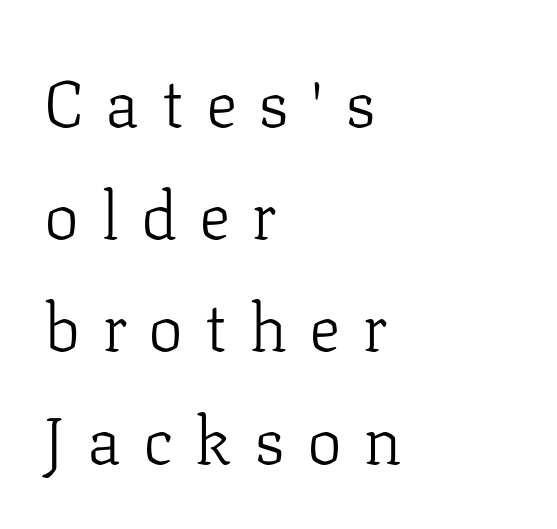
Q: Is the text bold? A: No.
Q: Is the text italic (slanted)? A: No, it is upright.
Q: Is the typeface a serif or a sans-serif typeface? A: Serif.
Q: Is the text underlined? A: No.
Q: How is the paragraph aligned? A: Left-aligned.
Q: Is the spacing between letters normal or unusually wide? A: Unusually wide.
Q: Is the spacing between lines tight, normal or loose? A: Normal.
Q: Width (condensed, normal, or wide)? A: Normal.
Q: Stroke contrast? A: Low.
Q: x-height? A: Medium.
Q: Monospaced? A: No.
